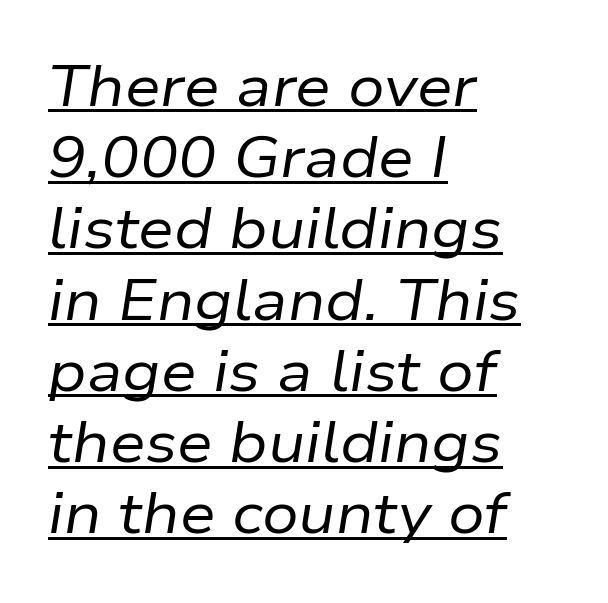
The image shows 57 px regular-weight type, italic (leaning right); set left-aligned, normal line spacing (1.25x), normal letter spacing, underlined; low stroke contrast and a medium x-height.
